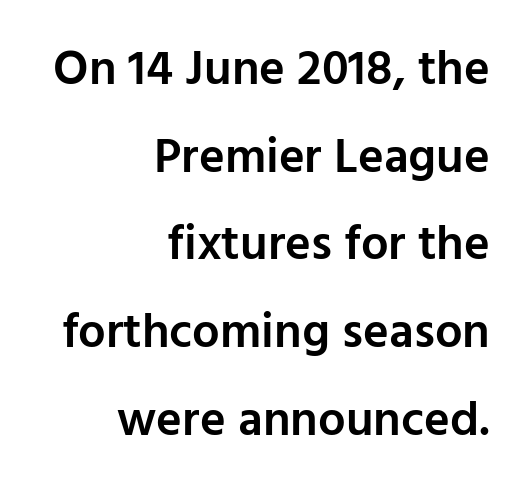
Notice how the passage keeps a crisp vertical edge on the right only. Letterform terminals end flat and unadorned throughout the passage. Do the characters align in a grid? No, the font is proportional. Glance below the letters and you will spot only blank space. Observe the ordinary spacing: letters are neighbours, not strangers. Slightly chunky letters — semibold, I'd say, not full bold.
